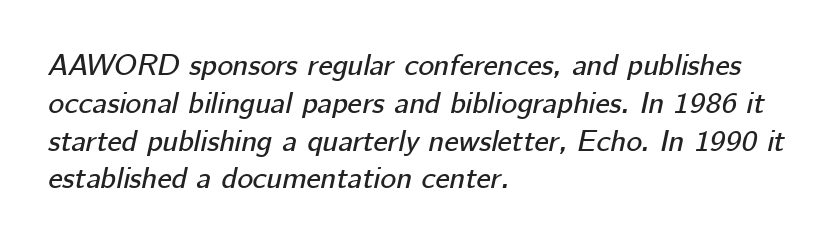
A student would call this left alignment; a typographer would say flush left, rag right. Descenders are the only things crossing below the line. You could not count columns in this text — the font is proportionally spaced. Baseline-to-baseline distance is the conventional proportion of letter height. The face used here is rendered with its standard letterfit.
